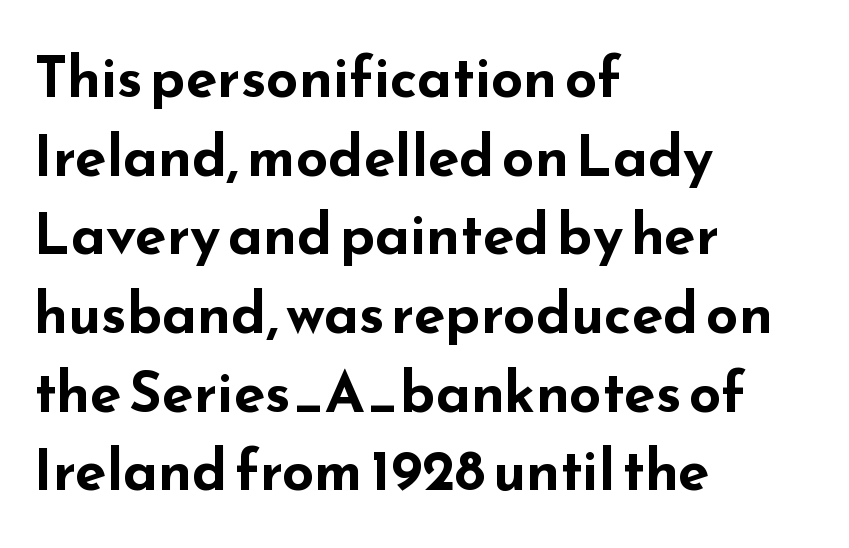
The image shows 57 px bold, wide sans-serif type, upright; set left-aligned, normal line spacing (1.38x), normal letter spacing, not underlined; low stroke contrast and a small x-height.
